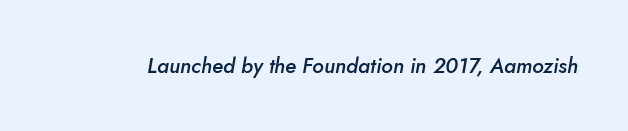
The face used here has a pronounced slope to its letters. Unmarked baselines from the first word to the last. Students, this is semibold: more ink than regular, less than bold. Short note: letters normally spaced.
